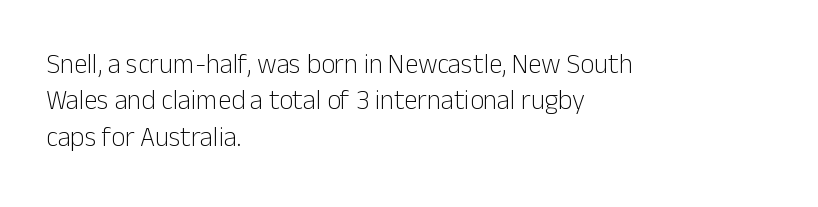
The image shows 27 px text type, upright; set left-aligned, normal line spacing (1.35x), normal letter spacing, not underlined.
